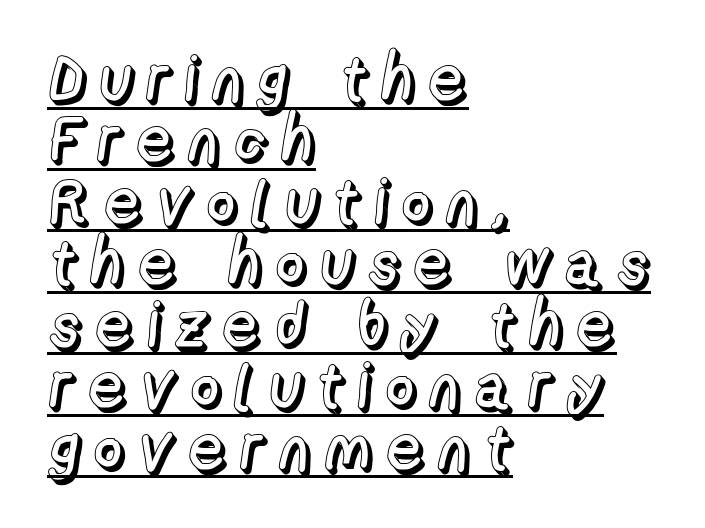
{"width": "normal", "x_height": "medium", "monospaced": "no", "underline": "yes", "align": "left", "line_spacing": "tight", "line_spacing_ratio": 0.96, "glyph_px": 64}
